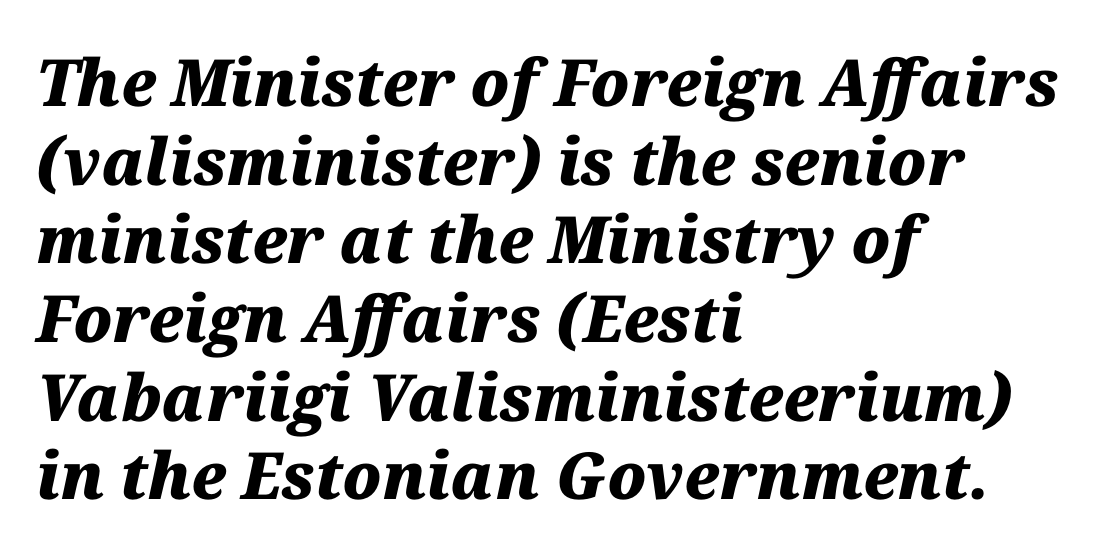
The image shows 65 px heavy type, italic (leaning right); set left-aligned, line spacing 1.21x, normal letter spacing, not underlined; medium stroke contrast and a medium x-height.
